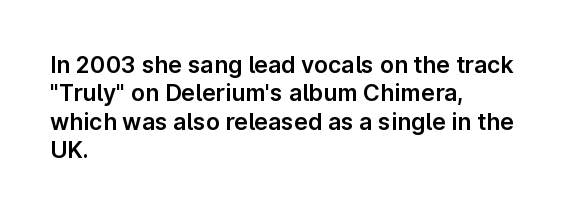
One-word summary of the alignment: left. These lines keep a tight, regular rhythm from letter to letter. Letters rest on an invisible, unmarked baseline. In terms of posture, this sample is upright.
